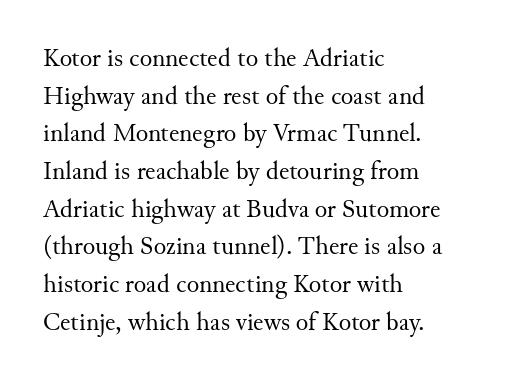
{"italic": "no", "bold": "no", "underline": "no", "align": "left", "line_spacing": "normal", "line_spacing_ratio": 1.45, "letter_spacing": "normal", "letter_spacing_em": 0.0, "glyph_px": 26}
